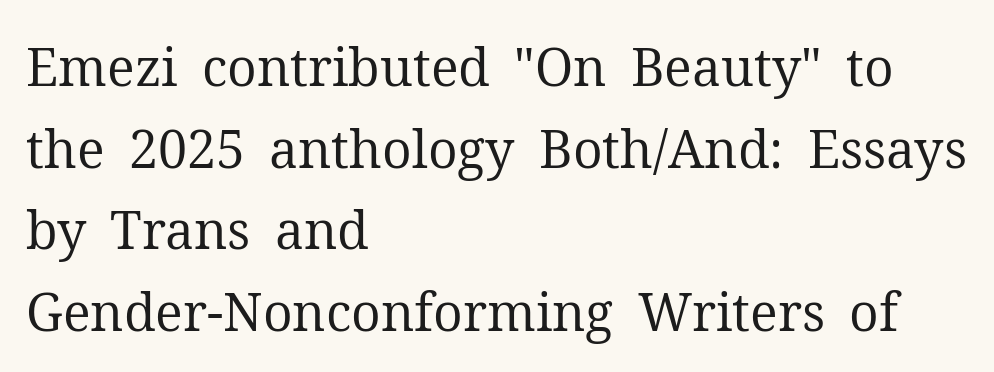
The image shows 52 px regular-weight serif type, upright; set left-aligned, normal line spacing (1.57x), normal letter spacing, not underlined; medium stroke contrast and a medium x-height.
